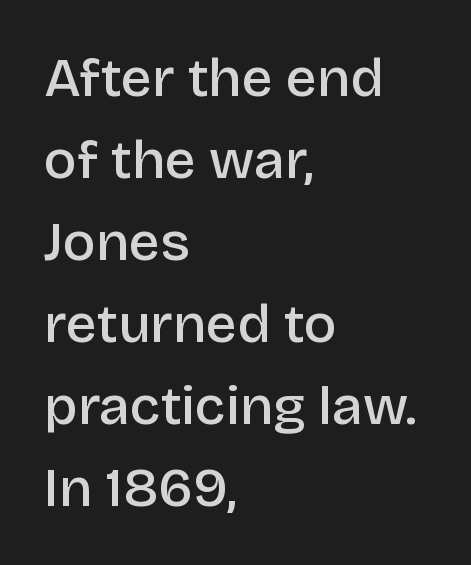
The image shows 55 px semibold sans-serif type, upright; set left-aligned, normal line spacing (1.49x), normal letter spacing, not underlined; low stroke contrast and a large x-height.
